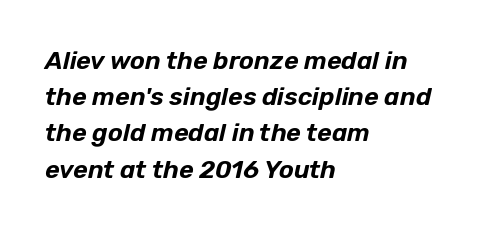
The image shows 25 px text type, italic (leaning right); set left-aligned, normal line spacing (1.45x), normal letter spacing, not underlined.
